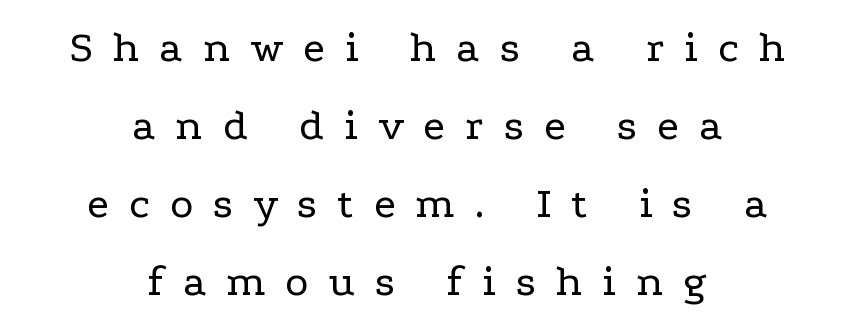
The characters display serif detailing at their extremities. The space beneath each line is pristine and unruled. Typeset on center — no edge is straight. The weight tops out at a normal text grade. Does the lettering tilt? It doesn't — this is upright. These lines are rendered in a variable-pitch font.
